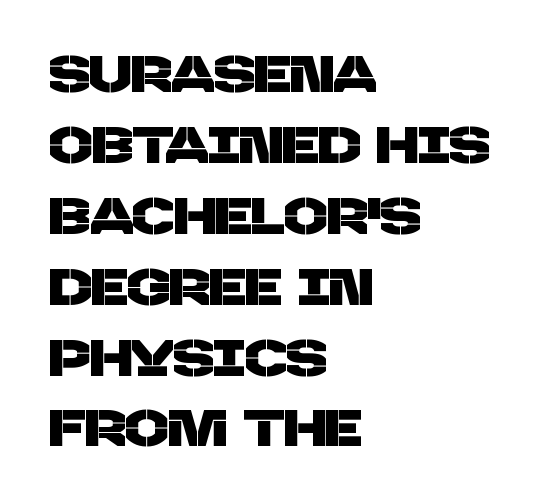
The image shows 51 px sans-serif type; set left-aligned, normal line spacing (1.39x), normal letter spacing, not underlined; low stroke contrast and a large x-height.
